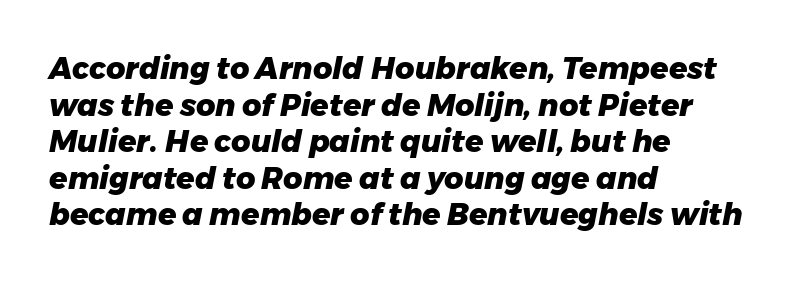
Q: Is the text bold? A: Yes.
Q: Is the text italic (slanted)? A: Yes, it leans right by about 11 degrees.
Q: Is the text underlined? A: No.
Q: How is the paragraph aligned? A: Left-aligned.
Q: Is the spacing between letters normal or unusually wide? A: Normal.
Q: Width (condensed, normal, or wide)? A: Normal.
Q: Stroke contrast? A: Low.
Q: x-height? A: Medium.
Q: Monospaced? A: No.
